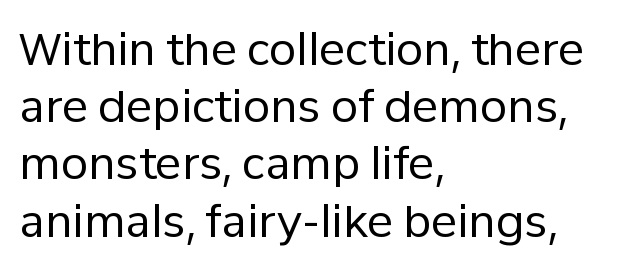
Q: Is the text bold? A: No.
Q: Is the text italic (slanted)? A: No, it is upright.
Q: Is the typeface a serif or a sans-serif typeface? A: Sans-serif.
Q: Is the text underlined? A: No.
Q: How is the paragraph aligned? A: Left-aligned.
Q: Is the spacing between letters normal or unusually wide? A: Normal.
Q: Is the spacing between lines tight, normal or loose? A: Normal.
Q: Width (condensed, normal, or wide)? A: Normal.
Q: Stroke contrast? A: Low.
Q: x-height? A: Medium.
Q: Monospaced? A: No.
